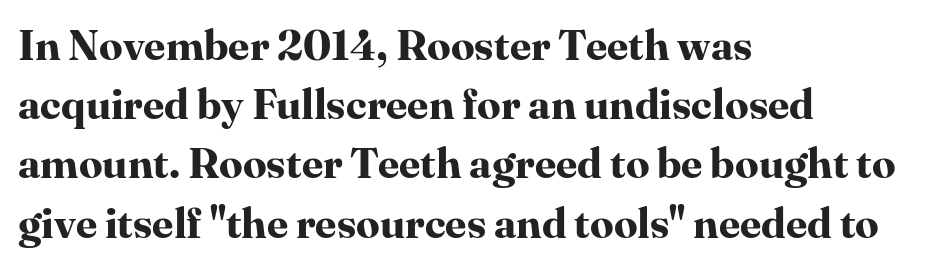
{"serif": "yes", "italic": "no", "bold": "yes", "weight": "bold", "width": "normal", "stroke_contrast": "high", "x_height": "medium", "monospaced": "no", "underline": "no", "align": "left", "line_spacing": "normal", "line_spacing_ratio": 1.41, "letter_spacing": "normal", "letter_spacing_em": 0.0, "glyph_px": 42}
